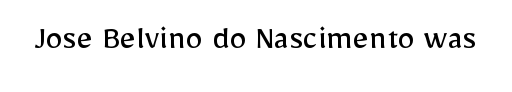
Q: Is the text bold? A: No.
Q: Is the text italic (slanted)? A: No, it is upright.
Q: Is the typeface a serif or a sans-serif typeface? A: Sans-serif.
Q: Is the text underlined? A: No.
Q: Is the spacing between letters normal or unusually wide? A: Normal.
Q: Width (condensed, normal, or wide)? A: Normal.
Q: Stroke contrast? A: Low.
Q: x-height? A: Medium.
Q: Monospaced? A: No.
